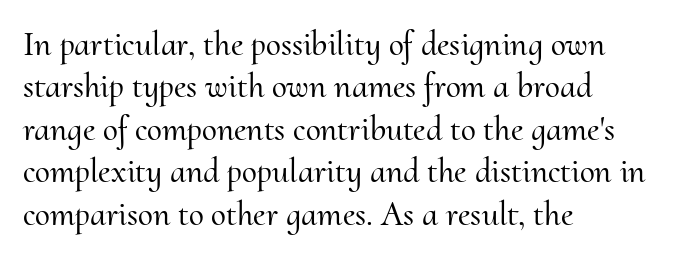
The image shows 34 px serif type, upright; set left-aligned, normal line spacing (1.25x), normal letter spacing, not underlined; medium stroke contrast and a small x-height.
